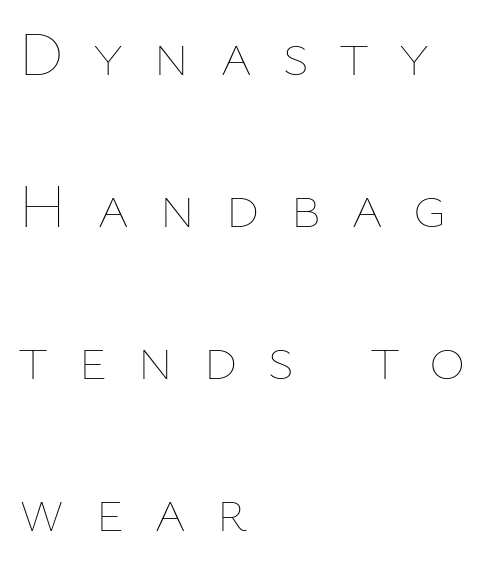
The image shows 62 px thin type, upright; set left-aligned, loose line spacing (2.45x), unusually wide letter spacing (+0.48 em), not underlined; low stroke contrast and a medium x-height.
